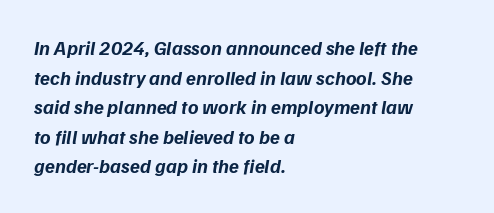
The image shows 20 px bold type; set left-aligned, normal line spacing (1.48x), normal letter spacing, not underlined.
